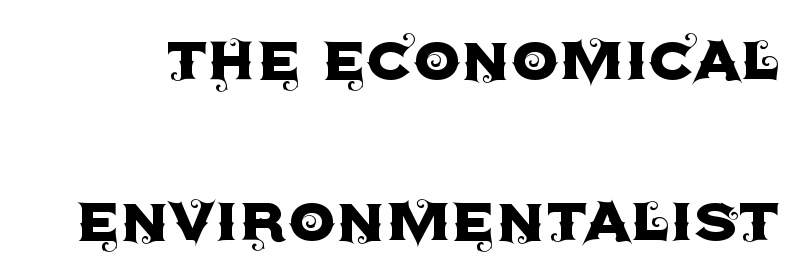
Q: Is the text italic (slanted)? A: No, it is upright.
Q: Is the typeface a serif or a sans-serif typeface? A: Sans-serif.
Q: Is the text underlined? A: No.
Q: Is the spacing between letters normal or unusually wide? A: Normal.
Q: Is the spacing between lines tight, normal or loose? A: Loose.
Q: Width (condensed, normal, or wide)? A: Normal.
Q: x-height? A: Large.
Q: Monospaced? A: No.
